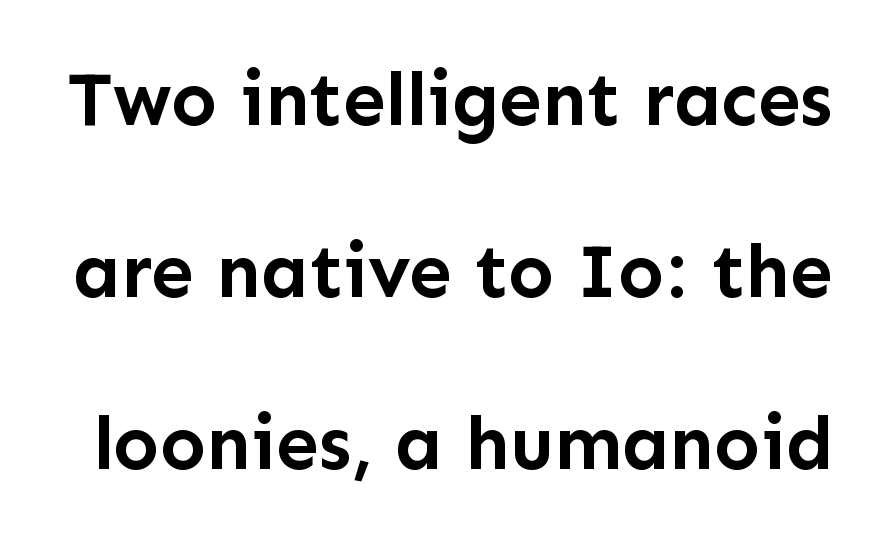
{"serif": "no", "italic": "no", "bold": "yes", "weight": "semibold", "width": "normal", "stroke_contrast": "low", "x_height": "medium", "monospaced": "no", "underline": "no", "line_spacing": "loose", "line_spacing_ratio": 2.26, "letter_spacing": "normal", "letter_spacing_em": 0.0, "glyph_px": 76}
